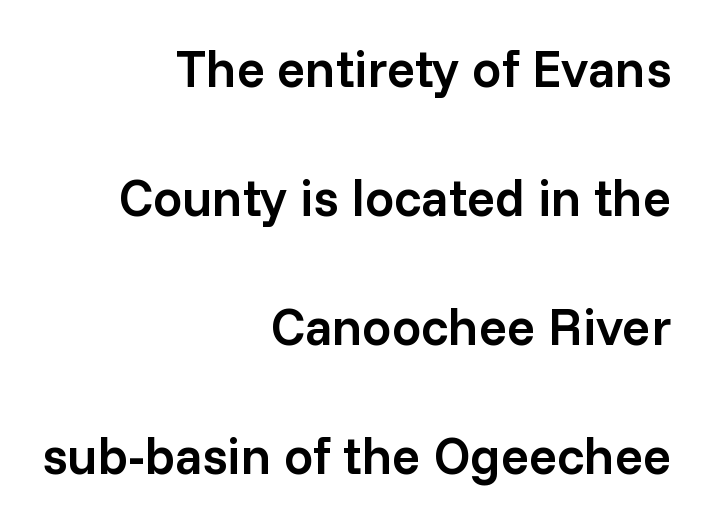
Teacher's note: observe the even right margin — that is flush-right alignment. Only glyphs here, with clear space below each row. This sample has the flowing, uneven cadence of proportional lettering. Horizontal bands of white between lines are thick stripes.
